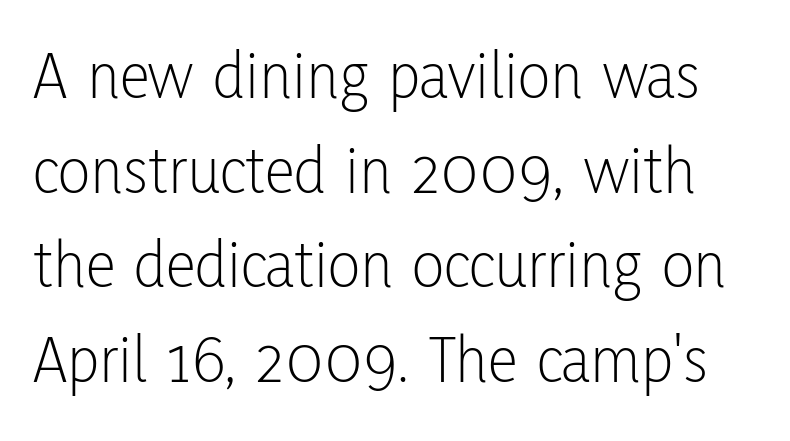
{"serif": "no", "italic": "no", "bold": "no", "weight": "light", "width": "condensed", "stroke_contrast": "low", "x_height": "medium", "monospaced": "no", "underline": "no", "line_spacing": "normal", "line_spacing_ratio": 1.39, "letter_spacing": "normal", "letter_spacing_em": 0.0, "glyph_px": 68}
